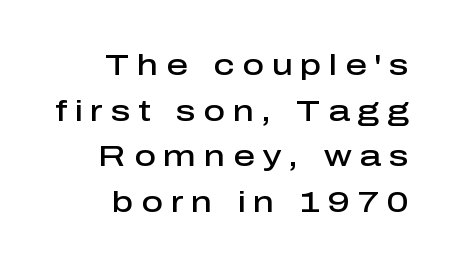
Style check: upright. You could not count columns in this text — the font is proportionally spaced. Is the type bold? Partly — it's a semibold, heavier than regular but not fully bold. Each letter's strokes conclude bluntly, with no projecting serifs. Short and long lines alike share a common ending point at right.
